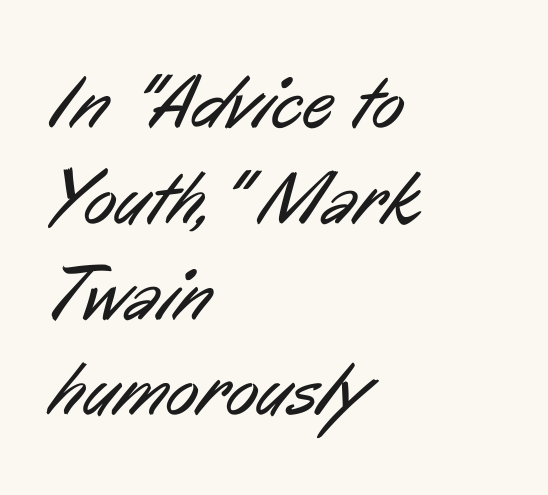
{"serif": "no", "bold": "no", "weight": "regular", "width": "condensed", "stroke_contrast": "low", "x_height": "medium", "monospaced": "no", "underline": "no", "align": "left", "line_spacing": "normal", "line_spacing_ratio": 1.26, "letter_spacing": "normal", "letter_spacing_em": 0.0, "glyph_px": 76}
